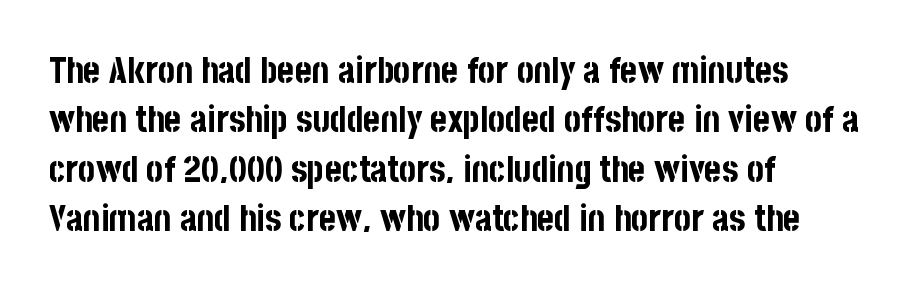
In terms of letterspacing, this is plain default setting. Typographically, this falls in the sans-serif category. Heft: maximum for text — a bold. The letters advance in unequal steps, a hallmark of proportional type. The glyphs are unaccompanied by any horizontal stroke below them.
